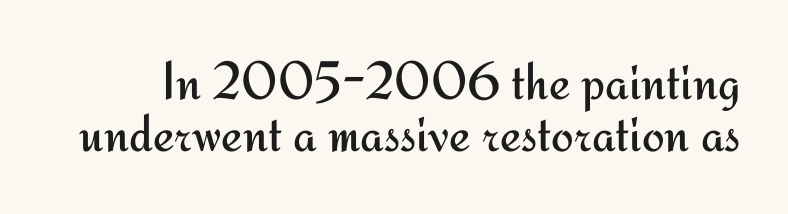
{"serif": "no", "italic": "no", "bold": "no", "weight": "regular", "width": "normal", "stroke_contrast": "medium", "x_height": "small", "monospaced": "no", "underline": "no", "line_spacing": "tight", "line_spacing_ratio": 0.97, "letter_spacing": "normal", "letter_spacing_em": 0.0, "glyph_px": 54}
